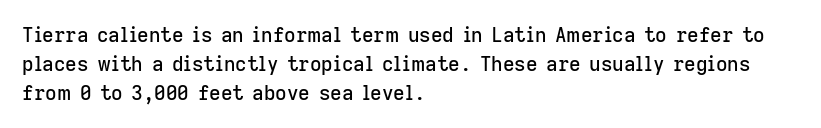
The image shows 20 px text type, upright; set left-aligned, normal line spacing (1.44x), normal letter spacing, not underlined.
